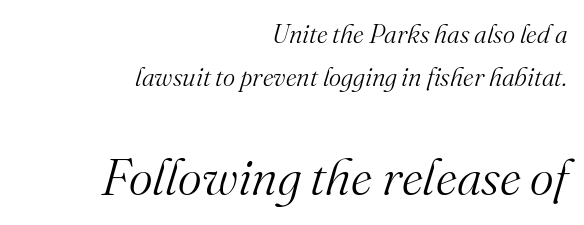
{"serif": "yes", "italic": "yes", "lean": "right", "slant_degrees": 16, "bold": "no", "weight": "light", "width": "normal", "stroke_contrast": "medium", "x_height": "small", "monospaced": "no", "underline": "no", "align": "right", "line_spacing": "normal", "line_spacing_ratio": 1.67, "letter_spacing": "normal", "letter_spacing_em": 0.0, "larger_block": "second", "size_ratio": 1.96, "glyph_px": 51}
